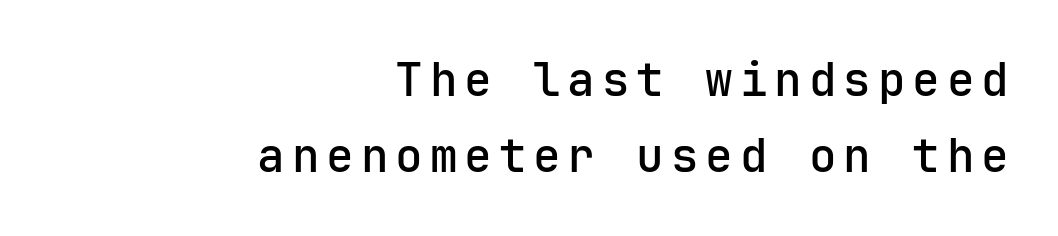
Quick note: not italic, upright. The glyphs are unaccompanied by any horizontal stroke below them. Each letter, wide or thin by design, is forced into the same width here. The rendering uses a moderate line-height, typical for paragraphs. Does the type have serifs? No, each stem ends abruptly.
